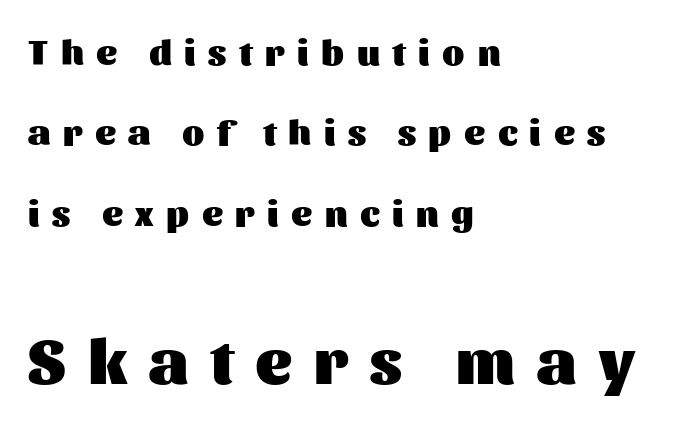
The image shows 63 px heavy sans-serif type, upright; set left-aligned, loose line spacing (2.23x), unusually wide letter spacing (+0.35 em), not underlined; the second (bottom) block is 1.75x larger; medium stroke contrast and a medium x-height.
